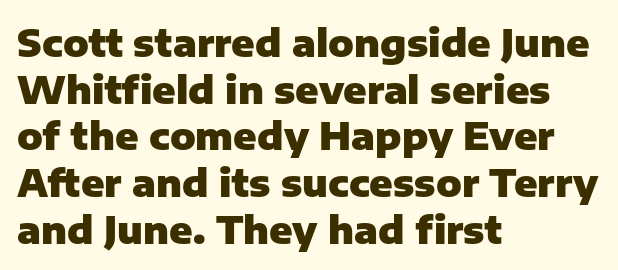
The strip under each line holds only bare page. Letter spacing: default. Examine the stroke ends and you'll find no serifs. Notice how thick the strokes are: this is what a full bold looks like. Upright lettering throughout. Think of a printed novel: that variable character pitch is what you see here.
